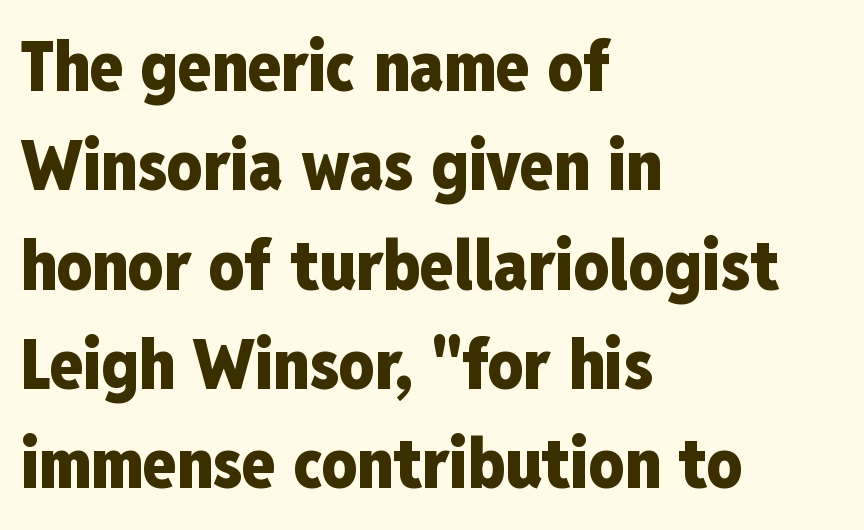
Q: Is the text bold? A: Yes.
Q: Is the text italic (slanted)? A: No, it is upright.
Q: Is the typeface a serif or a sans-serif typeface? A: Sans-serif.
Q: Is the text underlined? A: No.
Q: How is the paragraph aligned? A: Left-aligned.
Q: Is the spacing between letters normal or unusually wide? A: Normal.
Q: Is the spacing between lines tight, normal or loose? A: Normal.
Q: Width (condensed, normal, or wide)? A: Condensed.
Q: Stroke contrast? A: Low.
Q: x-height? A: Medium.
Q: Monospaced? A: No.
